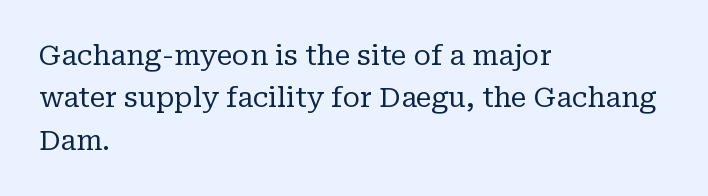
Q: Is the text bold? A: No.
Q: Is the text italic (slanted)? A: No, it is upright.
Q: Is the text underlined? A: No.
Q: How is the paragraph aligned? A: Left-aligned.
Q: Is the spacing between letters normal or unusually wide? A: Normal.
Q: Is the spacing between lines tight, normal or loose? A: Normal.
